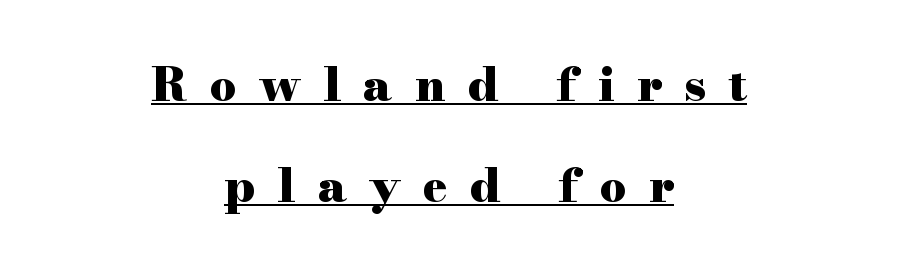
The image shows 46 px heavy, wide serif type, upright; set centered, loose line spacing (2.2x), unusually wide letter spacing (+0.49 em), underlined; high stroke contrast and a small x-height.
